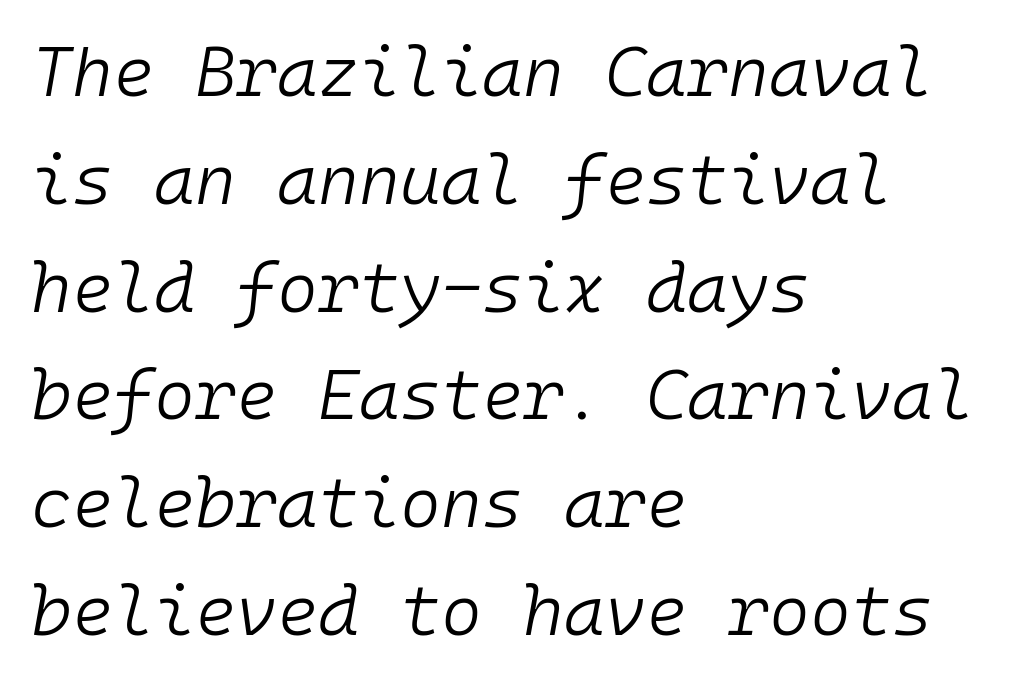
The image shows 70 px light type, italic (leaning right), monospaced; set left-aligned, normal line spacing (1.54x), normal letter spacing, not underlined; low stroke contrast and a medium x-height.
